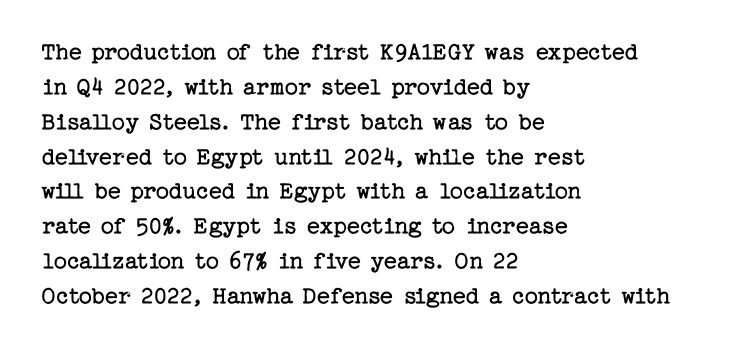
{"italic": "no", "bold": "no", "underline": "no", "align": "left", "line_spacing": "normal", "line_spacing_ratio": 1.34, "letter_spacing": "normal", "letter_spacing_em": 0.0, "glyph_px": 26}
